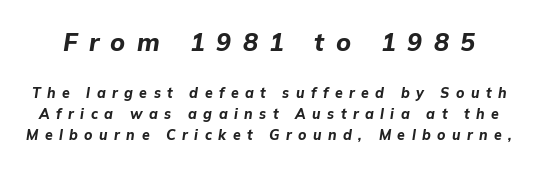
Notice how thick the strokes are: this is what a full bold looks like. Is the type slanted? Yes — the strokes lean at a clear angle. Look at the tracking — it's clearly loosened, letters drifting apart. Visually, the top section dominates because its glyphs are scaled up.
